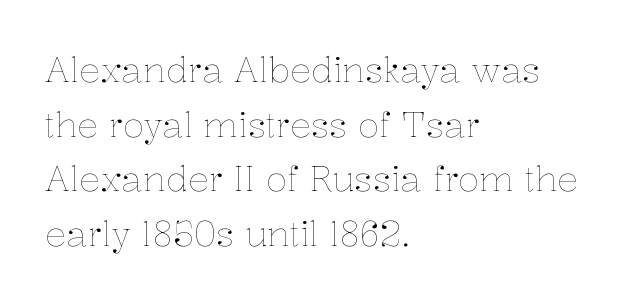
Q: Is the text bold? A: No.
Q: Is the text italic (slanted)? A: No, it is upright.
Q: Is the text underlined? A: No.
Q: How is the paragraph aligned? A: Left-aligned.
Q: Is the spacing between letters normal or unusually wide? A: Normal.
Q: Is the spacing between lines tight, normal or loose? A: Normal.
Q: Width (condensed, normal, or wide)? A: Normal.
Q: Stroke contrast? A: Low.
Q: x-height? A: Medium.
Q: Monospaced? A: No.
